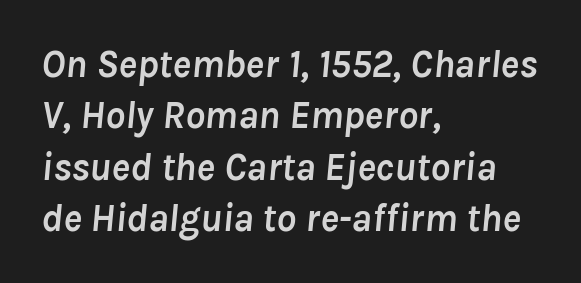
Q: Is the text bold? A: Yes.
Q: Is the text italic (slanted)? A: Yes, it leans right by about 8 degrees.
Q: Is the text underlined? A: No.
Q: How is the paragraph aligned? A: Left-aligned.
Q: Is the spacing between letters normal or unusually wide? A: Normal.
Q: Is the spacing between lines tight, normal or loose? A: Normal.
Q: Width (condensed, normal, or wide)? A: Normal.
Q: Stroke contrast? A: Low.
Q: x-height? A: Medium.
Q: Monospaced? A: No.
